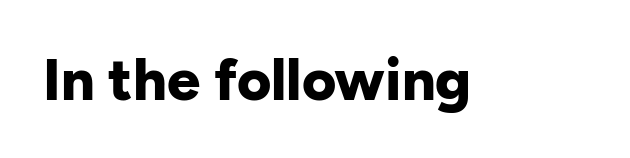
Q: Is the text bold? A: Yes.
Q: Is the text italic (slanted)? A: No, it is upright.
Q: Is the typeface a serif or a sans-serif typeface? A: Sans-serif.
Q: Is the text underlined? A: No.
Q: Is the spacing between letters normal or unusually wide? A: Normal.
Q: Width (condensed, normal, or wide)? A: Normal.
Q: Stroke contrast? A: Low.
Q: x-height? A: Medium.
Q: Monospaced? A: No.
